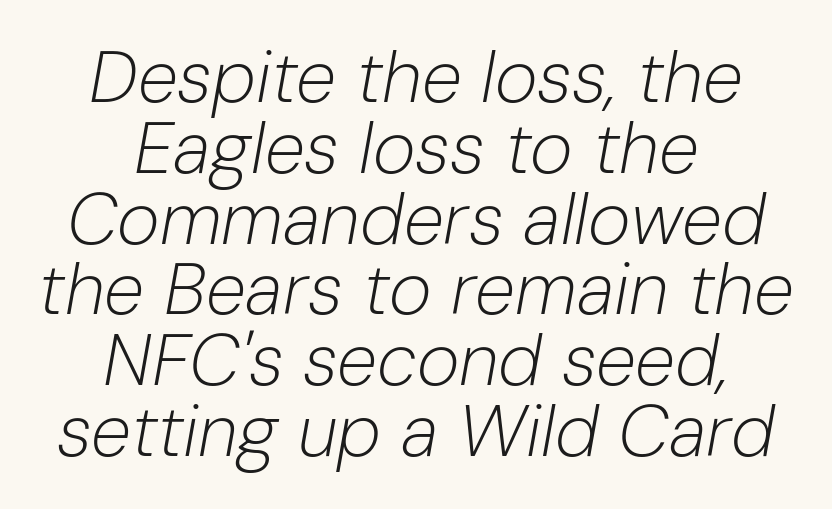
Compared with ordinary roman type, these characters are visibly tilted. Check under the words: just untouched page. No heavy texture on the line: the type isn't bold. Here the designer chose a conventional face with non-uniform glyph widths. Each line is balanced around a shared central axis.
